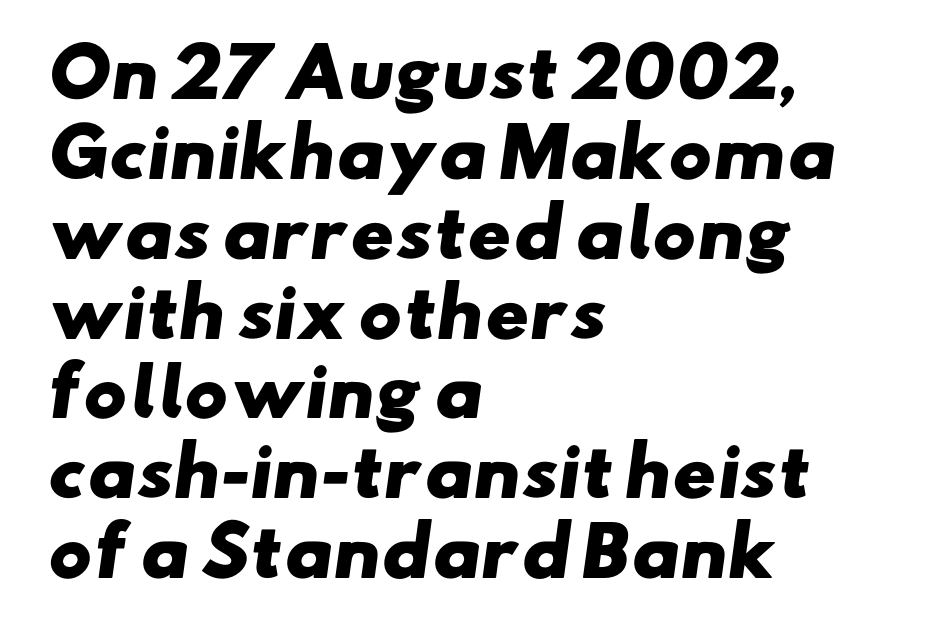
Q: Is the text bold? A: Yes.
Q: Is the typeface a serif or a sans-serif typeface? A: Sans-serif.
Q: Is the text underlined? A: No.
Q: How is the paragraph aligned? A: Left-aligned.
Q: Is the spacing between letters normal or unusually wide? A: Normal.
Q: Width (condensed, normal, or wide)? A: Wide.
Q: Stroke contrast? A: Low.
Q: x-height? A: Small.
Q: Monospaced? A: No.
